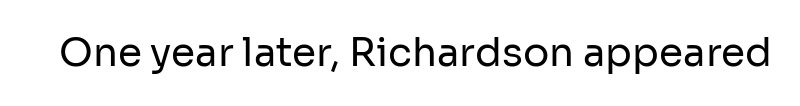
{"serif": "no", "italic": "no", "bold": "no", "weight": "regular", "width": "normal", "stroke_contrast": "low", "x_height": "medium", "monospaced": "no", "underline": "no", "letter_spacing": "normal", "letter_spacing_em": 0.0, "glyph_px": 39}
